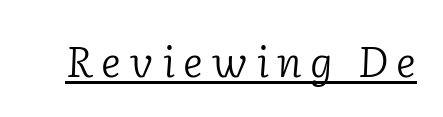
The image shows 42 px light serif type, italic (leaning right); set unusually wide letter spacing (+0.2 em), underlined; low stroke contrast and a medium x-height.
